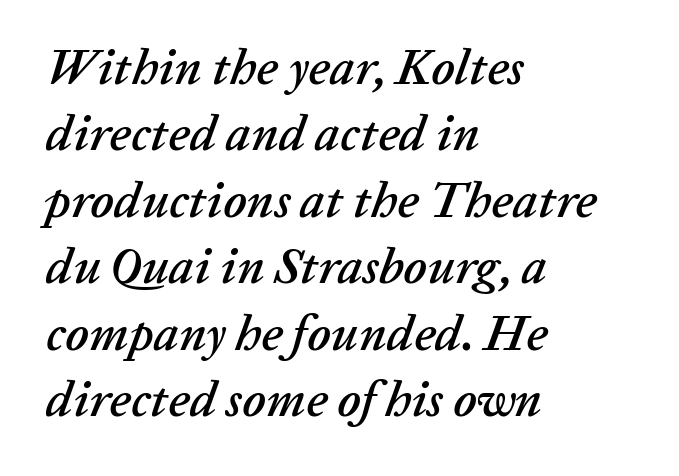
The image shows 50 px text type, italic (leaning right); set left-aligned, normal line spacing (1.33x), normal letter spacing, not underlined; low stroke contrast and a medium x-height.
